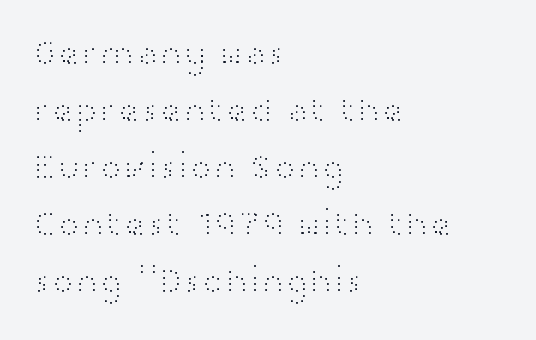
Q: Is the text bold? A: No.
Q: Is the text italic (slanted)? A: No, it is upright.
Q: Is the typeface a serif or a sans-serif typeface? A: Sans-serif.
Q: Is the text underlined? A: No.
Q: How is the paragraph aligned? A: Left-aligned.
Q: Is the spacing between letters normal or unusually wide? A: Normal.
Q: Is the spacing between lines tight, normal or loose? A: Normal.
Q: Width (condensed, normal, or wide)? A: Wide.
Q: Stroke contrast? A: High.
Q: x-height? A: Medium.
Q: Monospaced? A: No.
